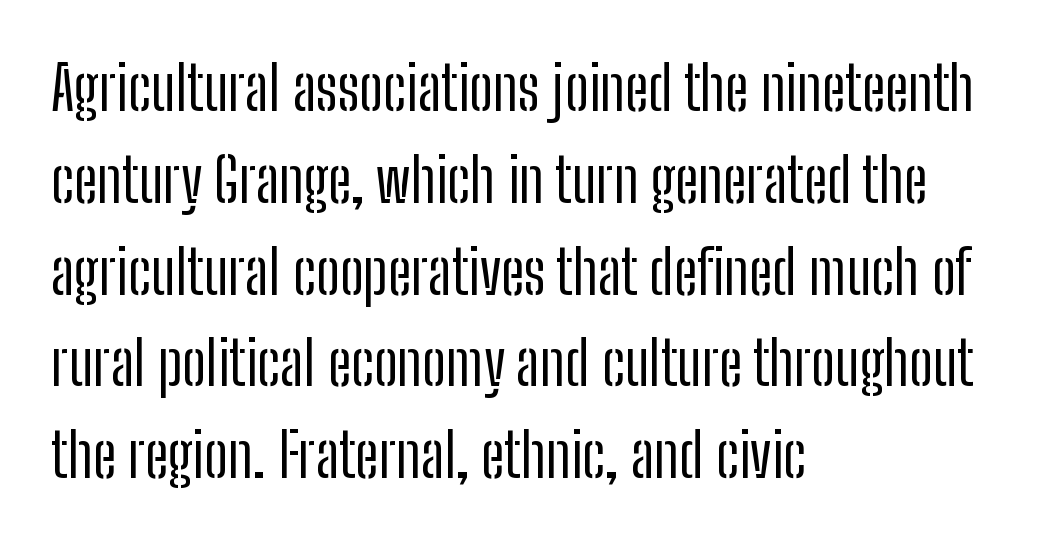
Q: Is the text bold? A: No.
Q: Is the text italic (slanted)? A: No, it is upright.
Q: Is the typeface a serif or a sans-serif typeface? A: Sans-serif.
Q: Is the text underlined? A: No.
Q: How is the paragraph aligned? A: Left-aligned.
Q: Is the spacing between letters normal or unusually wide? A: Normal.
Q: Is the spacing between lines tight, normal or loose? A: Normal.
Q: Width (condensed, normal, or wide)? A: Condensed.
Q: Stroke contrast? A: Low.
Q: x-height? A: Medium.
Q: Monospaced? A: No.
